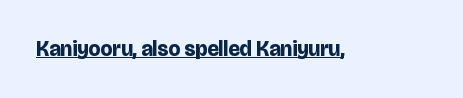
Q: Is the text bold? A: Yes.
Q: Is the text italic (slanted)? A: No, it is upright.
Q: Is the text underlined? A: Yes.
Q: Is the spacing between letters normal or unusually wide? A: Normal.
